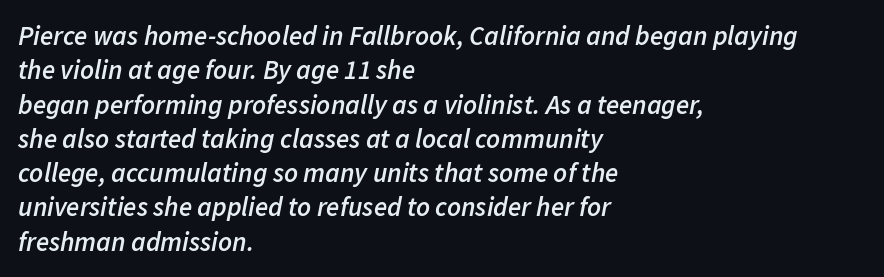
Q: Is the text bold? A: Semi-bold.
Q: Is the text italic (slanted)? A: Yes, it leans right by about 11 degrees.
Q: Is the text underlined? A: No.
Q: How is the paragraph aligned? A: Left-aligned.
Q: Is the spacing between letters normal or unusually wide? A: Normal.
Q: Is the spacing between lines tight, normal or loose? A: Normal.
